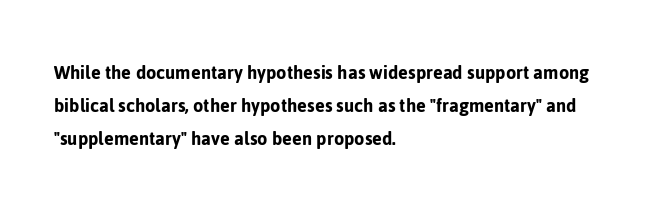
Do the letters lean? They stand straight. You could call the tracking neutral — neither tight nor loose. The passage shown is not underscored anywhere. The ragged edge is on the right, which tells us the setting is flush left. Students, observe: this is what conventionally led text looks like.
